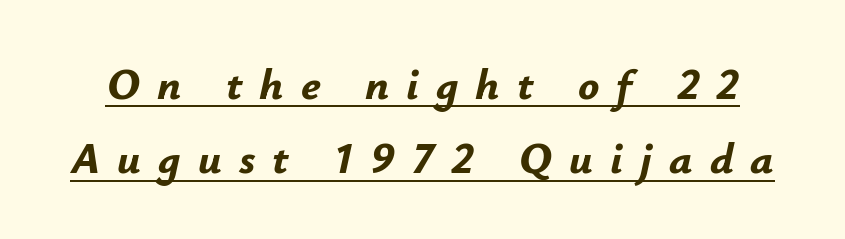
{"italic": "yes", "lean": "right", "slant_degrees": 12, "bold": "yes", "weight": "bold", "width": "normal", "stroke_contrast": "low", "x_height": "small", "monospaced": "no", "underline": "yes", "line_spacing": "normal", "line_spacing_ratio": 1.69, "letter_spacing": "wide", "letter_spacing_em": 0.39, "glyph_px": 44}
